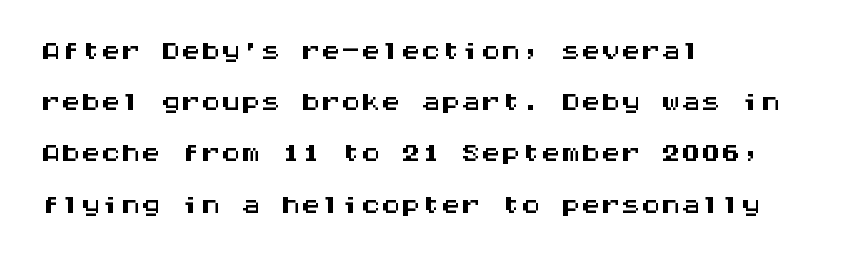
{"serif": "no", "italic": "no", "width": "wide", "stroke_contrast": "medium", "x_height": "large", "monospaced": "yes", "underline": "no", "align": "left", "line_spacing": "normal", "line_spacing_ratio": 1.28, "letter_spacing": "normal", "letter_spacing_em": 0.0, "glyph_px": 40}
